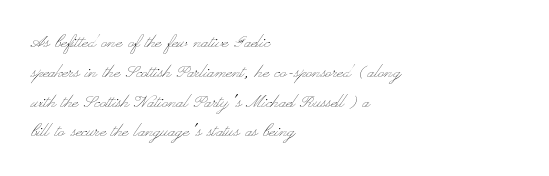
{"bold": "no", "underline": "no", "align": "left", "line_spacing": "normal", "line_spacing_ratio": 1.42, "letter_spacing": "normal", "letter_spacing_em": 0.0, "glyph_px": 21}
